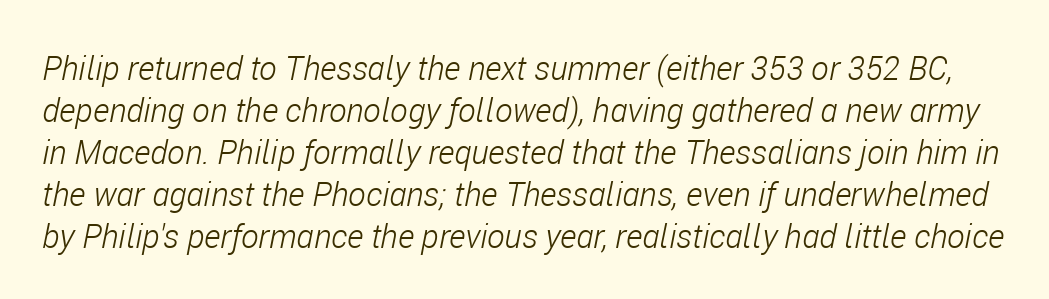
Observe the ordinary spacing: letters are neighbours, not strangers. Quick note: interline space is typical. This sample has the flowing, uneven cadence of proportional lettering. Is the type heavy? It reads as light-to-regular instead. The glyphs look as if they've been sheared to an angle. The specimen omits any rule beneath the text block's lines.
